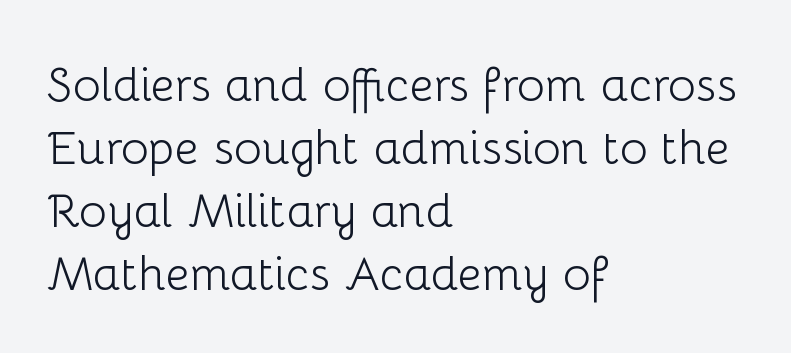
Q: Is the text bold? A: No.
Q: Is the text italic (slanted)? A: No, it is upright.
Q: Is the typeface a serif or a sans-serif typeface? A: Sans-serif.
Q: Is the text underlined? A: No.
Q: How is the paragraph aligned? A: Left-aligned.
Q: Is the spacing between letters normal or unusually wide? A: Normal.
Q: Is the spacing between lines tight, normal or loose? A: Normal.
Q: Width (condensed, normal, or wide)? A: Normal.
Q: Stroke contrast? A: Low.
Q: x-height? A: Medium.
Q: Monospaced? A: No.
